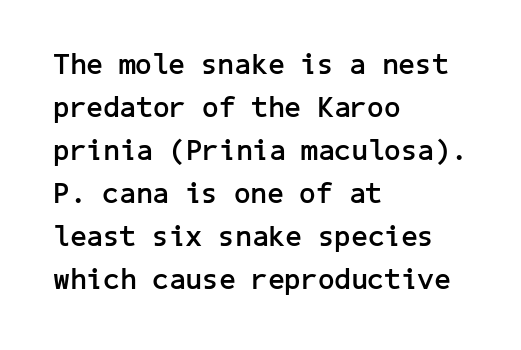
Default kerning and tracking; the words read as compact shapes. Weight: bold. Regarding leading, the lines here are spaced in the standard way. The compositor pushed each line to the left boundary. Descenders hang freely into open space. These lines were composed using upright roman letters.
